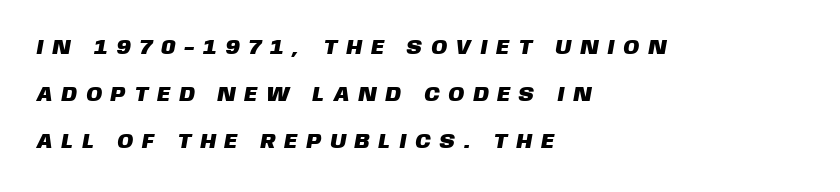
Q: Is the text underlined? A: No.
Q: How is the paragraph aligned? A: Left-aligned.
Q: Is the spacing between letters normal or unusually wide? A: Unusually wide.
Q: Is the spacing between lines tight, normal or loose? A: Loose.
